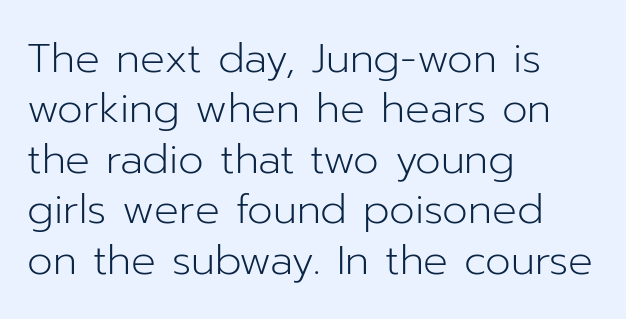
Q: Is the text bold? A: No.
Q: Is the text italic (slanted)? A: No, it is upright.
Q: Is the typeface a serif or a sans-serif typeface? A: Sans-serif.
Q: Is the text underlined? A: No.
Q: How is the paragraph aligned? A: Left-aligned.
Q: Is the spacing between letters normal or unusually wide? A: Normal.
Q: Width (condensed, normal, or wide)? A: Normal.
Q: Stroke contrast? A: Low.
Q: x-height? A: Medium.
Q: Monospaced? A: No.
